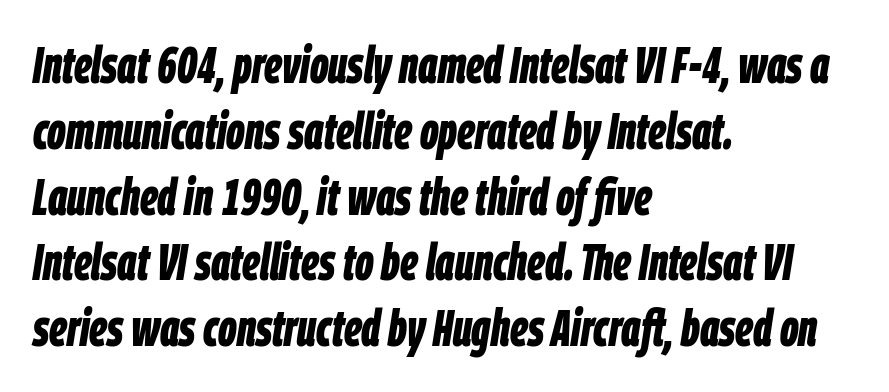
Q: Is the text bold? A: Yes.
Q: Is the text italic (slanted)? A: Yes, it leans right by about 9 degrees.
Q: Is the text underlined? A: No.
Q: How is the paragraph aligned? A: Left-aligned.
Q: Is the spacing between letters normal or unusually wide? A: Normal.
Q: Is the spacing between lines tight, normal or loose? A: Normal.
Q: Width (condensed, normal, or wide)? A: Condensed.
Q: Stroke contrast? A: Low.
Q: x-height? A: Large.
Q: Monospaced? A: No.
